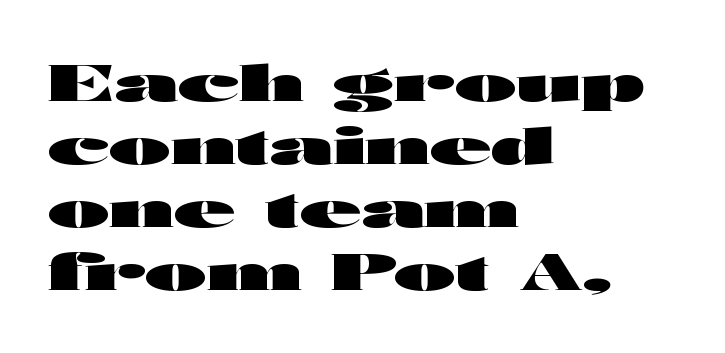
What's the leading like? Ordinary, nothing unusual. Any mark beneath the type? The region is blank. Rendered with straight, roman letterforms. Note the varied advance widths — an 'i' is clearly narrower than an 'm'. The face used here is a sans, in the tradition of grotesques and geometrics.
